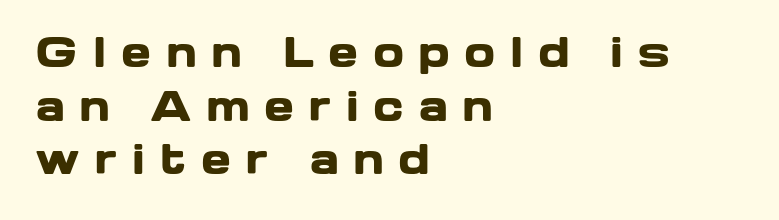
{"serif": "no", "italic": "no", "bold": "yes", "weight": "heavy", "width": "wide", "stroke_contrast": "low", "x_height": "medium", "monospaced": "no", "underline": "no", "align": "left", "line_spacing": "normal", "line_spacing_ratio": 1.34, "letter_spacing": "wide", "letter_spacing_em": 0.35, "glyph_px": 40}
